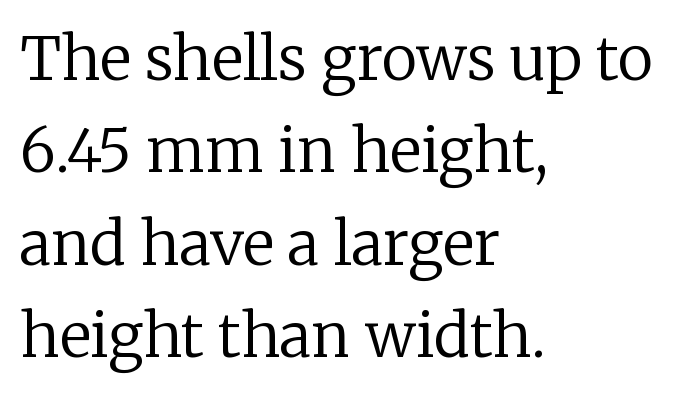
Q: Is the text bold? A: No.
Q: Is the text italic (slanted)? A: No, it is upright.
Q: Is the typeface a serif or a sans-serif typeface? A: Serif.
Q: Is the text underlined? A: No.
Q: How is the paragraph aligned? A: Left-aligned.
Q: Is the spacing between letters normal or unusually wide? A: Normal.
Q: Is the spacing between lines tight, normal or loose? A: Normal.
Q: Width (condensed, normal, or wide)? A: Normal.
Q: Stroke contrast? A: Low.
Q: x-height? A: Medium.
Q: Monospaced? A: No.
